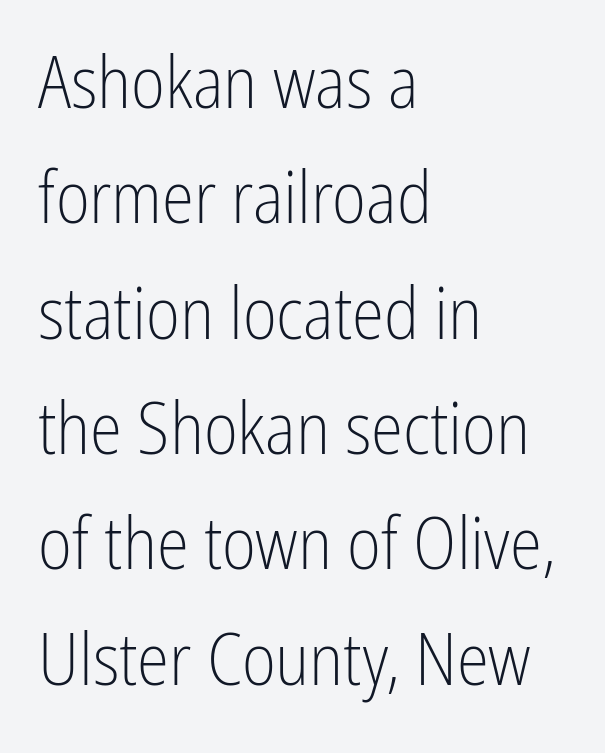
The image shows 73 px light, condensed sans-serif type, upright; set left-aligned, normal line spacing (1.58x), normal letter spacing, not underlined; low stroke contrast and a medium x-height.
